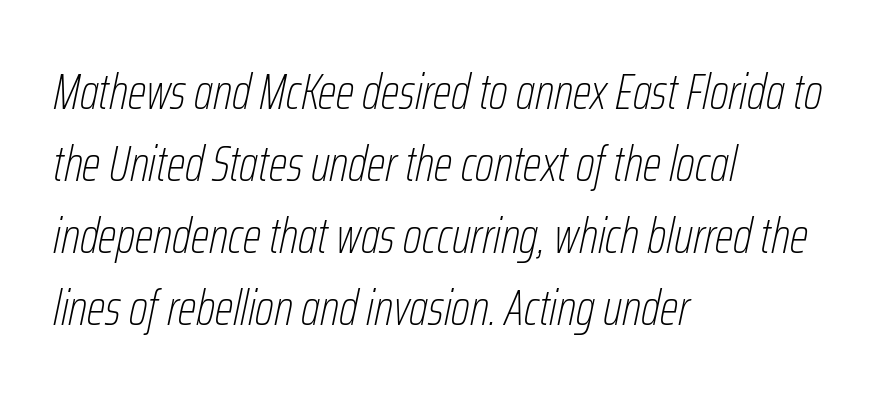
The image shows 49 px thin, condensed type, italic (leaning right); set left-aligned, normal line spacing (1.47x), normal letter spacing, not underlined; low stroke contrast and a medium x-height.
